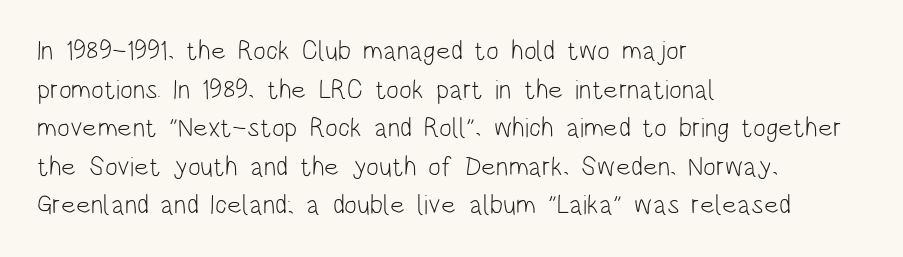
Stroke thickness stays within the range of a standard reading face or lighter. Notice how descenders clear the ascenders below comfortably — that's standard leading. There is no visible air inserted between adjacent glyphs. Casual observation: everything's shoved over to the left. The specimen omits any rule beneath the text block's lines. The letters stand straight up with perfectly vertical stems.
